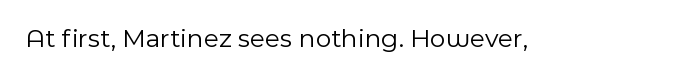
Q: Is the text bold? A: No.
Q: Is the text italic (slanted)? A: No, it is upright.
Q: Is the text underlined? A: No.
Q: Is the spacing between letters normal or unusually wide? A: Normal.
